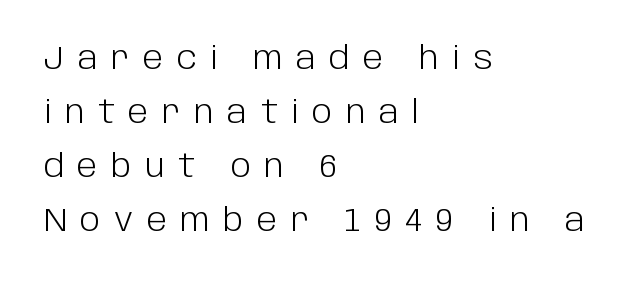
{"serif": "no", "italic": "no", "bold": "no", "weight": "light", "width": "normal", "stroke_contrast": "low", "x_height": "large", "monospaced": "no", "underline": "no", "align": "left", "line_spacing_ratio": 1.74, "letter_spacing": "wide", "letter_spacing_em": 0.43, "glyph_px": 31}
